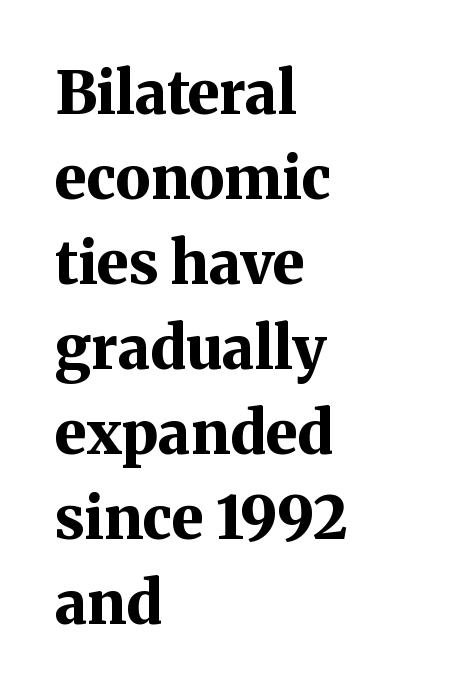
Q: Is the text bold? A: Yes.
Q: Is the text italic (slanted)? A: No, it is upright.
Q: Is the typeface a serif or a sans-serif typeface? A: Serif.
Q: Is the text underlined? A: No.
Q: How is the paragraph aligned? A: Left-aligned.
Q: Is the spacing between letters normal or unusually wide? A: Normal.
Q: Is the spacing between lines tight, normal or loose? A: Normal.
Q: Width (condensed, normal, or wide)? A: Normal.
Q: Stroke contrast? A: Medium.
Q: x-height? A: Medium.
Q: Monospaced? A: No.
